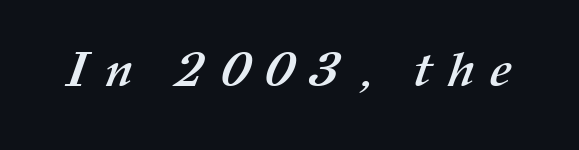
{"bold": "yes", "weight": "semibold", "width": "normal", "stroke_contrast": "medium", "x_height": "medium", "monospaced": "no", "underline": "no", "letter_spacing": "wide", "letter_spacing_em": 0.29, "glyph_px": 49}
